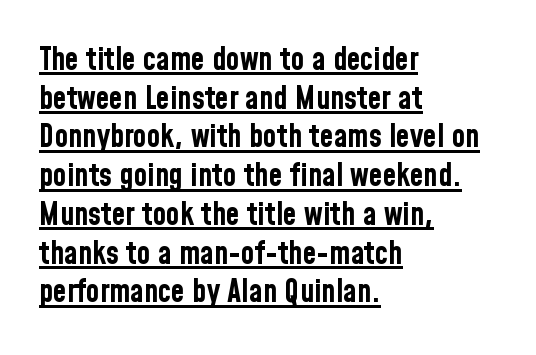
The image shows 31 px bold, condensed sans-serif type, upright; set left-aligned, normal line spacing (1.25x), normal letter spacing, underlined; low stroke contrast and a medium x-height.
